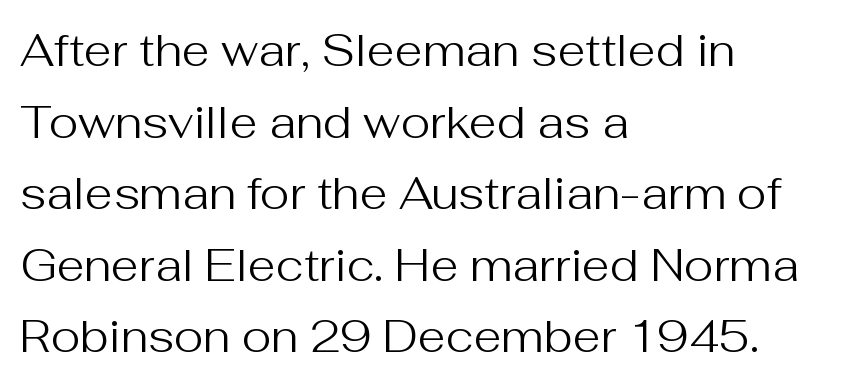
Honestly, the letter spacing is just normal — you wouldn't notice it. The rag falls on the right side of this text block. Check where the strokes stop: nothing finishes them off — pure sans. Posture: straight, roman, zero tilt.
